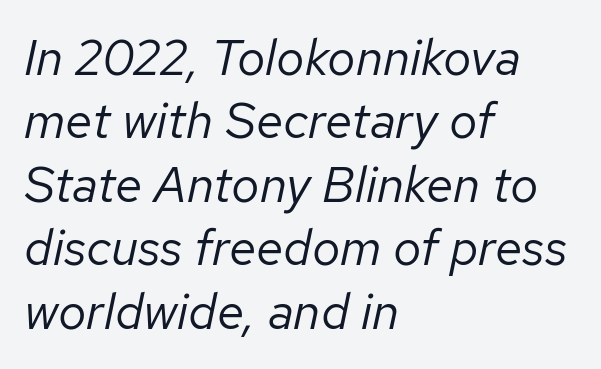
{"italic": "yes", "lean": "right", "slant_degrees": 12, "bold": "no", "weight": "regular", "width": "normal", "stroke_contrast": "low", "x_height": "medium", "monospaced": "no", "underline": "no", "align": "left", "line_spacing": "normal", "line_spacing_ratio": 1.27, "letter_spacing": "normal", "letter_spacing_em": 0.0, "glyph_px": 50}
